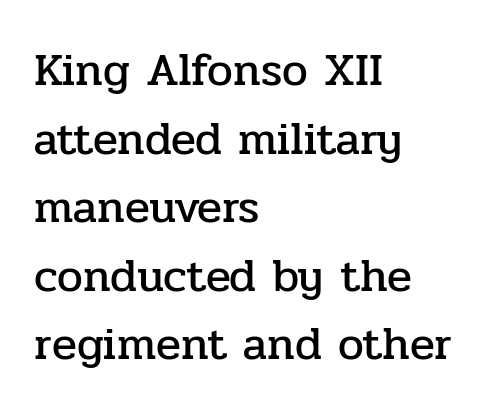
Note the varied advance widths — an 'i' is clearly narrower than an 'm'. Unlike a clean sans, this face finishes its strokes with serifs. The lines are quadded left. Every stem runs plumb, perpendicular to the baseline. What stands out about the letter spacing? Nothing — it is the standard amount.
